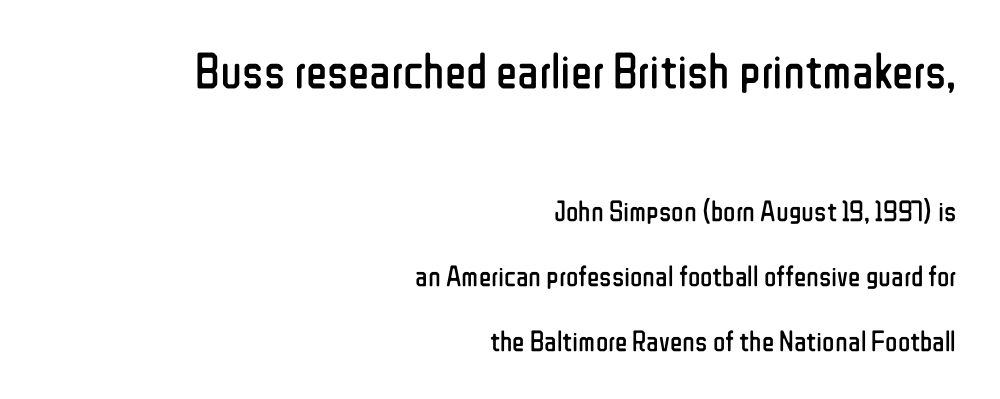
Q: Is the text bold? A: No.
Q: Is the text italic (slanted)? A: No, it is upright.
Q: Is the typeface a serif or a sans-serif typeface? A: Sans-serif.
Q: Is the text underlined? A: No.
Q: How is the paragraph aligned? A: Right-aligned.
Q: Is the spacing between letters normal or unusually wide? A: Normal.
Q: Is the spacing between lines tight, normal or loose? A: Loose.
Q: Which block of text is set in a larger size, the first (top) or the second (bottom)? A: The first (top) one.
Q: Width (condensed, normal, or wide)? A: Condensed.
Q: Stroke contrast? A: Low.
Q: x-height? A: Medium.
Q: Monospaced? A: No.
